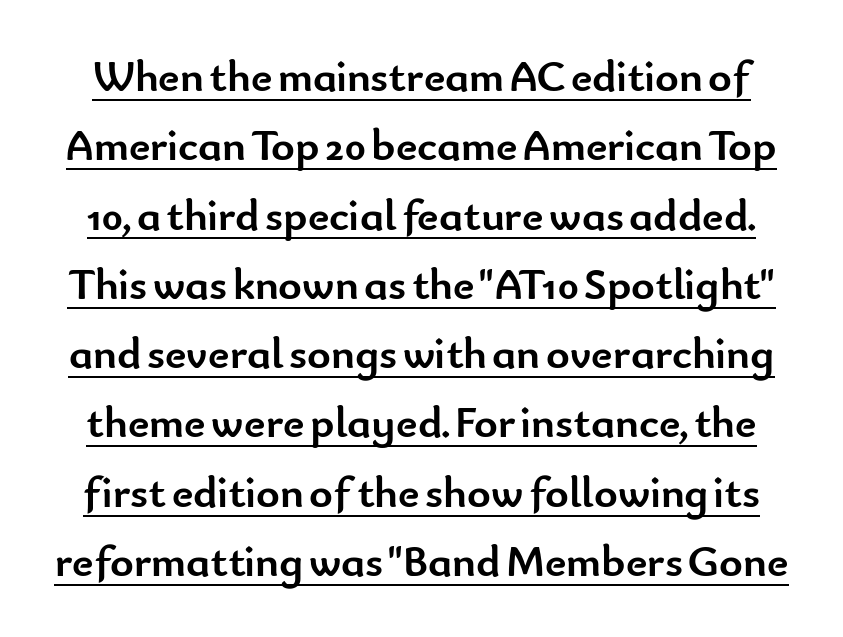
The gaps between neighbouring characters are ordinary and unremarkable. The vertical gap from one line to the next is medium. Each line of the rendering has a horizontal stroke beneath the glyphs. Think of a printed novel: that variable character pitch is what you see here. Ordinary non-slanted type is in use.
